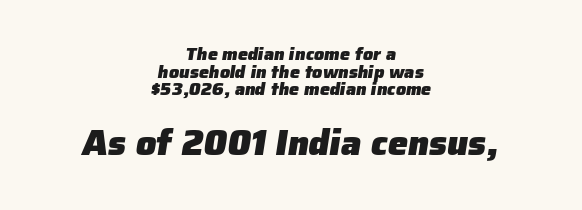
{"serif": "no", "bold": "yes", "weight": "heavy", "width": "normal", "stroke_contrast": "low", "x_height": "medium", "monospaced": "no", "underline": "no", "align": "center", "line_spacing": "tight", "line_spacing_ratio": 0.98, "letter_spacing": "normal", "letter_spacing_em": 0.0, "larger_block": "second", "size_ratio": 2.0, "glyph_px": 36}
